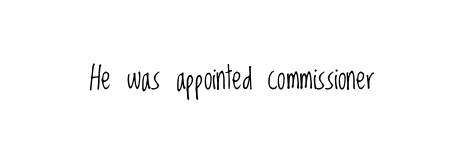
The image shows 31 px light, condensed sans-serif type, upright; set normal letter spacing, not underlined; low stroke contrast and a large x-height.
